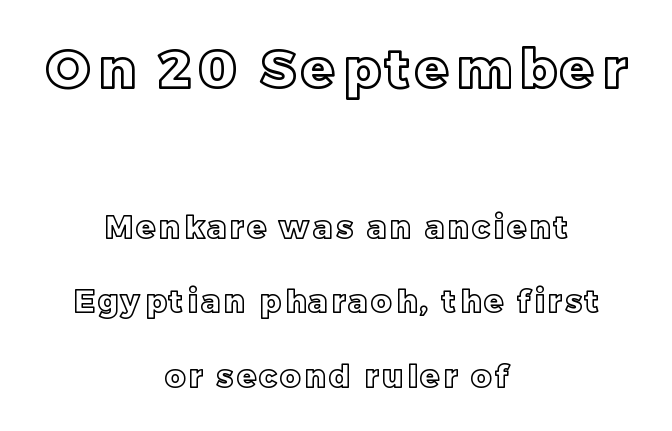
{"italic": "no", "width": "normal", "x_height": "large", "monospaced": "no", "underline": "no", "align": "center", "line_spacing": "loose", "line_spacing_ratio": 2.4, "larger_block": "first", "size_ratio": 1.74, "glyph_px": 54}
